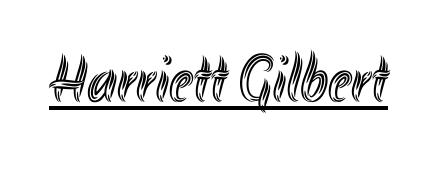
The image shows 67 px condensed type; set normal letter spacing, underlined; a small x-height.
